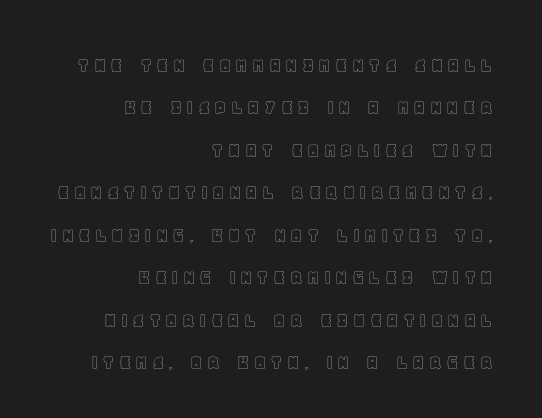
These lines stack with their right ends in a neat column. Descenders are the only things crossing below the line. The axis of the letterforms is exactly vertical. In terms of leading, this rendering errs on the spacious side.
